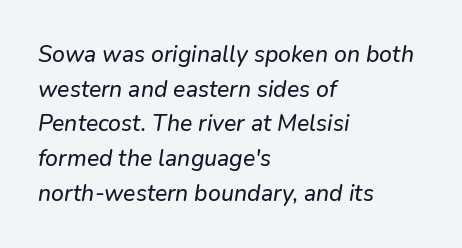
The image shows 23 px text type; set left-aligned, normal line spacing (1.51x), normal letter spacing, not underlined.
